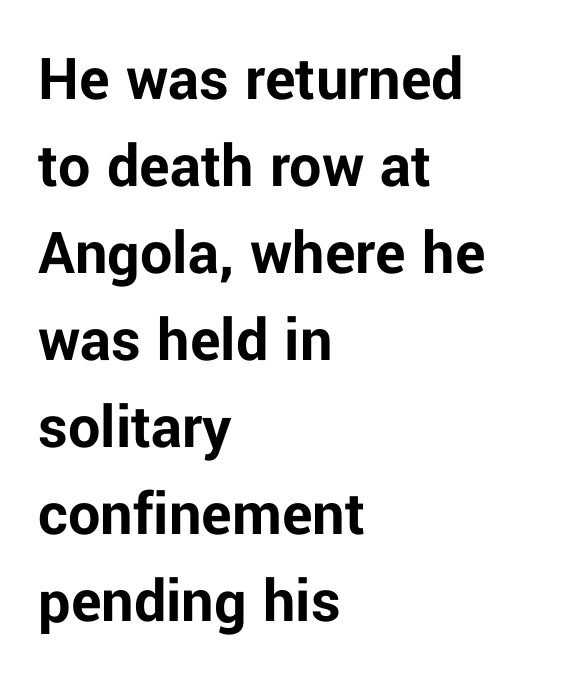
Interline gaps are of average width in this sample. Proportional: the letters do not fall into vertical columns. The space beneath each line is pristine and unruled. Grotesque or geometric, the face here clearly has no serifs.
